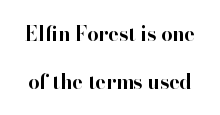
Q: Is the text bold? A: Yes.
Q: Is the text italic (slanted)? A: No, it is upright.
Q: Is the text underlined? A: No.
Q: Is the spacing between letters normal or unusually wide? A: Normal.
Q: Is the spacing between lines tight, normal or loose? A: Loose.
